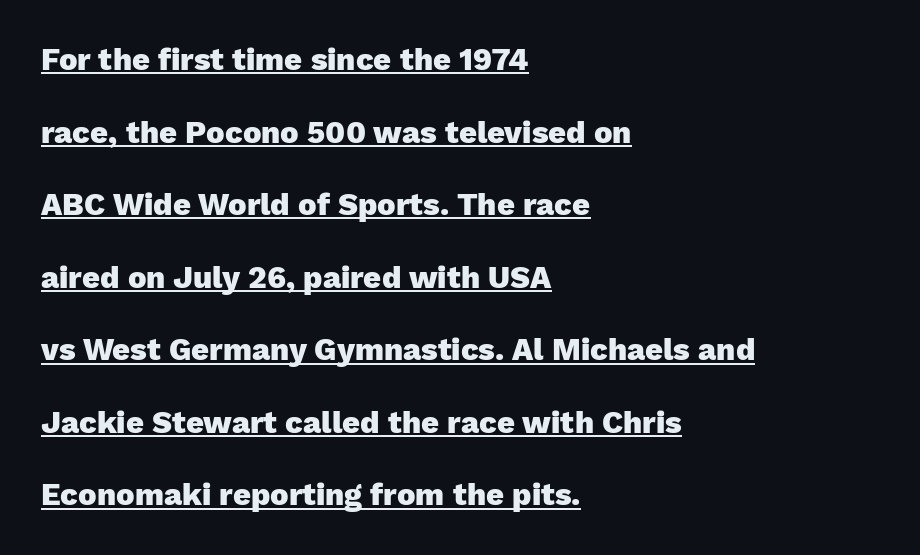
Q: Is the text bold? A: Yes.
Q: Is the text italic (slanted)? A: No, it is upright.
Q: Is the typeface a serif or a sans-serif typeface? A: Sans-serif.
Q: Is the text underlined? A: Yes.
Q: How is the paragraph aligned? A: Left-aligned.
Q: Is the spacing between letters normal or unusually wide? A: Normal.
Q: Is the spacing between lines tight, normal or loose? A: Loose.
Q: Width (condensed, normal, or wide)? A: Normal.
Q: Stroke contrast? A: Low.
Q: x-height? A: Medium.
Q: Monospaced? A: No.
